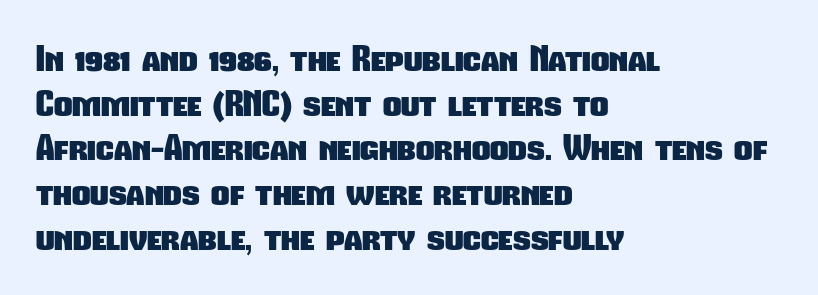
The image shows 36 px heavy, condensed sans-serif type; set left-aligned, line spacing 1.24x, normal letter spacing, not underlined; low stroke contrast and a medium x-height.
